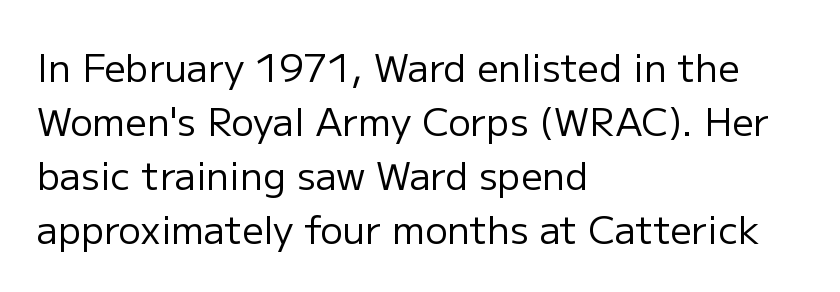
{"serif": "no", "italic": "no", "bold": "no", "weight": "regular", "width": "normal", "stroke_contrast": "low", "x_height": "medium", "monospaced": "no", "underline": "no", "align": "left", "line_spacing": "normal", "line_spacing_ratio": 1.42, "letter_spacing": "normal", "letter_spacing_em": 0.0, "glyph_px": 38}
